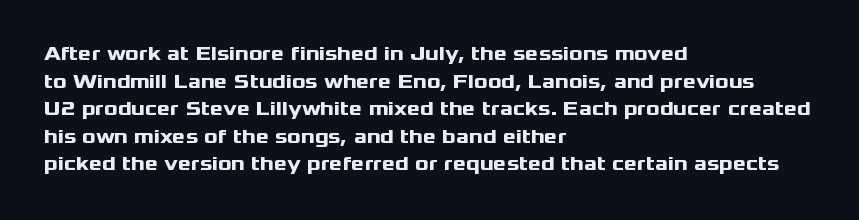
The image shows 20 px bold type, upright; set left-aligned, normal line spacing (1.38x), normal letter spacing, not underlined.
